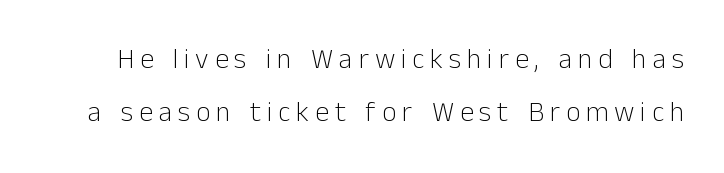
Q: Is the text bold? A: No.
Q: Is the text italic (slanted)? A: No, it is upright.
Q: Is the typeface a serif or a sans-serif typeface? A: Sans-serif.
Q: Is the text underlined? A: No.
Q: Is the spacing between letters normal or unusually wide? A: Unusually wide.
Q: Width (condensed, normal, or wide)? A: Normal.
Q: Stroke contrast? A: Low.
Q: x-height? A: Medium.
Q: Monospaced? A: No.
